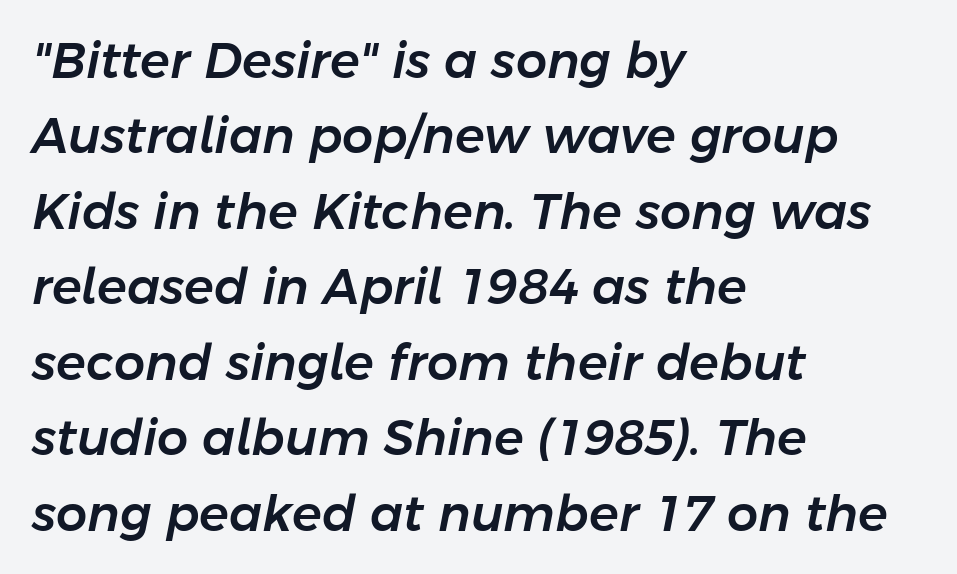
The image shows 49 px text type, italic (leaning right); set left-aligned, normal line spacing (1.54x), normal letter spacing, not underlined; low stroke contrast and a medium x-height.
